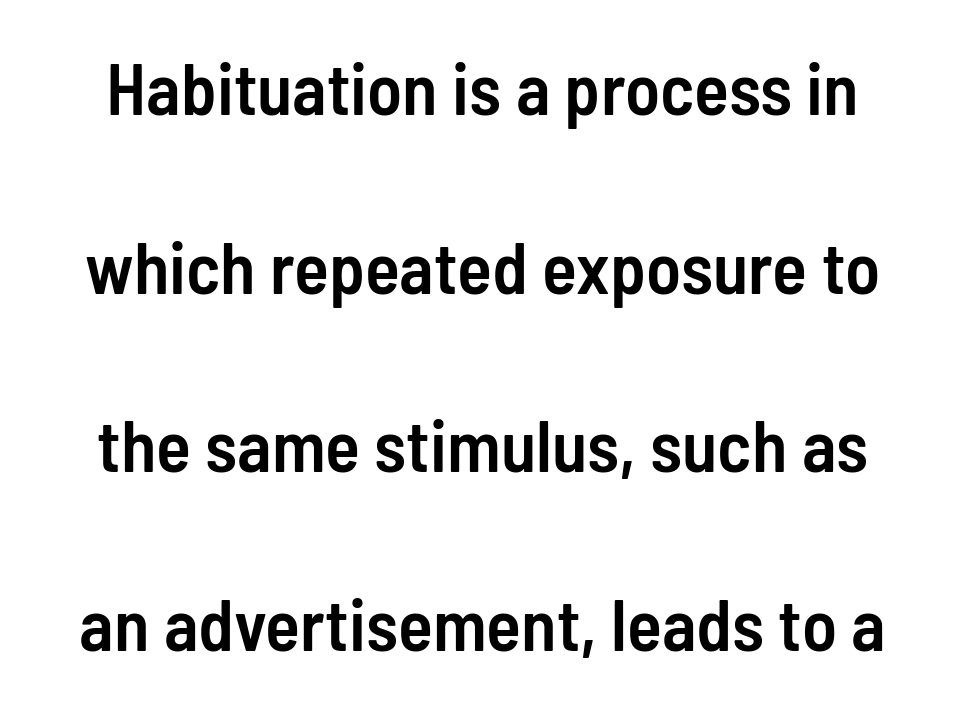
The words here are not underlined. Classification — sans serif. Italic: no, the glyphs are upright roman. Nothing unusual about the tracking: characters are spaced as the font intends. This block would shrink considerably if given ordinary leading; it's expanded now. I'd describe the lettering as semibold — firm but not a full bold.
